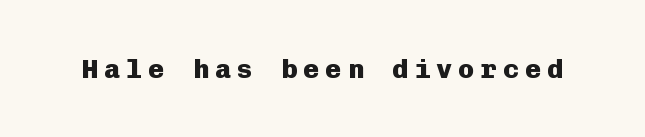
The image shows 27 px bold type, upright; set unusually wide letter spacing (+0.22 em), not underlined.
